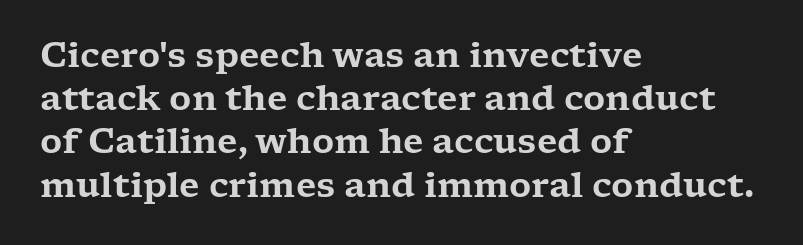
Q: Is the text italic (slanted)? A: No, it is upright.
Q: Is the typeface a serif or a sans-serif typeface? A: Serif.
Q: Is the text underlined? A: No.
Q: How is the paragraph aligned? A: Left-aligned.
Q: Is the spacing between letters normal or unusually wide? A: Normal.
Q: Is the spacing between lines tight, normal or loose? A: Normal.
Q: Width (condensed, normal, or wide)? A: Wide.
Q: Stroke contrast? A: Low.
Q: x-height? A: Medium.
Q: Monospaced? A: No.
